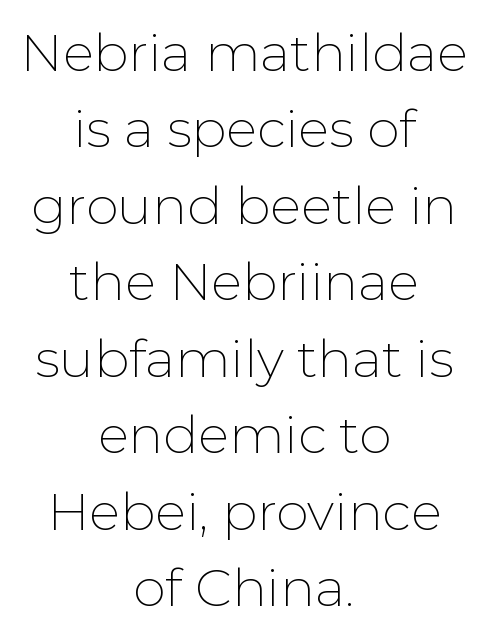
Q: Is the text bold? A: No.
Q: Is the text italic (slanted)? A: No, it is upright.
Q: Is the typeface a serif or a sans-serif typeface? A: Sans-serif.
Q: Is the text underlined? A: No.
Q: How is the paragraph aligned? A: Centered.
Q: Is the spacing between letters normal or unusually wide? A: Normal.
Q: Is the spacing between lines tight, normal or loose? A: Normal.
Q: Width (condensed, normal, or wide)? A: Normal.
Q: Stroke contrast? A: Low.
Q: x-height? A: Medium.
Q: Monospaced? A: No.
